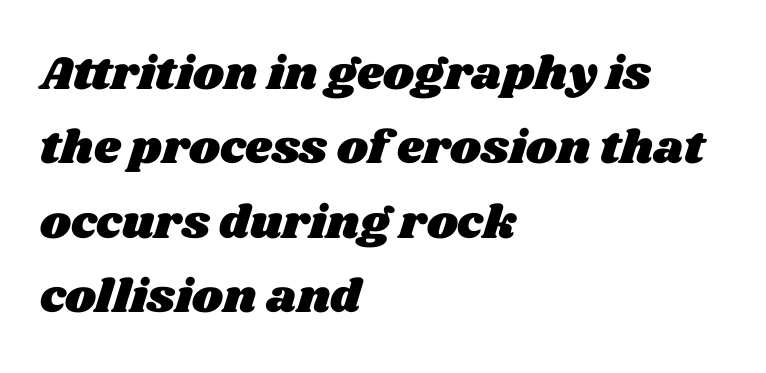
Words float on clear page, feet unadorned. This sample uses plain, unmodified letter spacing. The rows are spaced the way most documents space them. These lines are set flush left with a ragged right edge. A typesetter would call this proportional, since set widths differ per character.
